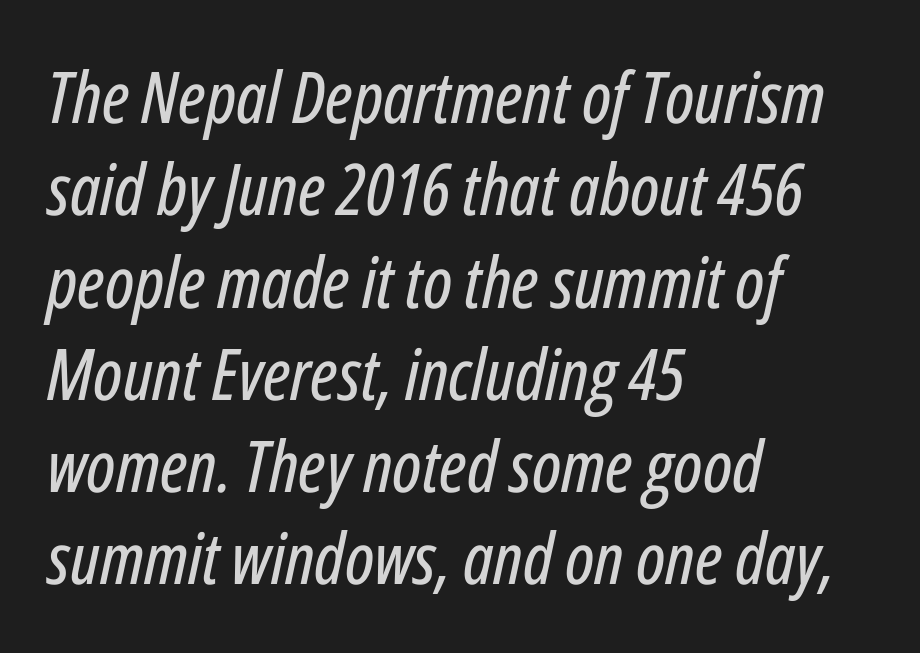
{"italic": "yes", "lean": "right", "slant_degrees": 12, "width": "condensed", "stroke_contrast": "low", "x_height": "medium", "monospaced": "no", "underline": "no", "align": "left", "line_spacing": "normal", "line_spacing_ratio": 1.3, "letter_spacing": "normal", "letter_spacing_em": 0.0, "glyph_px": 71}
